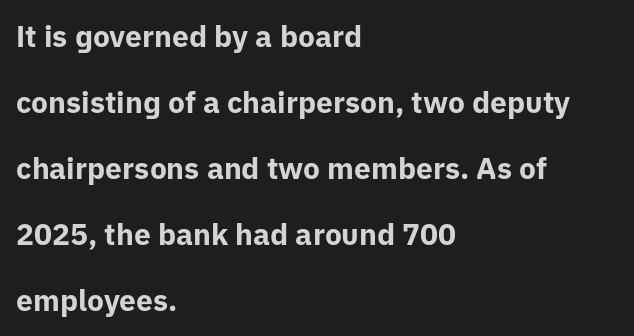
The image shows 30 px bold sans-serif type, upright; set left-aligned, loose line spacing (2.2x), normal letter spacing, not underlined; low stroke contrast and a medium x-height.
